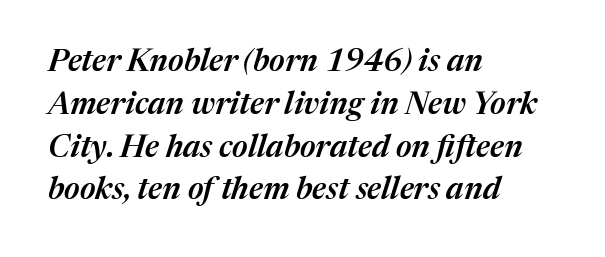
The image shows 31 px semibold type, italic (leaning right); set left-aligned, normal line spacing (1.38x), normal letter spacing, not underlined; medium stroke contrast and a medium x-height.
